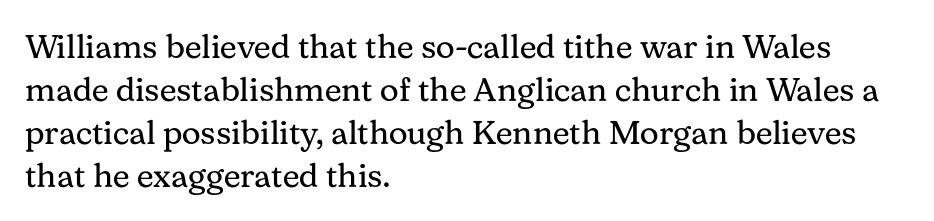
The image shows 33 px regular-weight serif type, upright; set left-aligned, normal line spacing (1.3x), normal letter spacing, not underlined; medium stroke contrast and a medium x-height.
